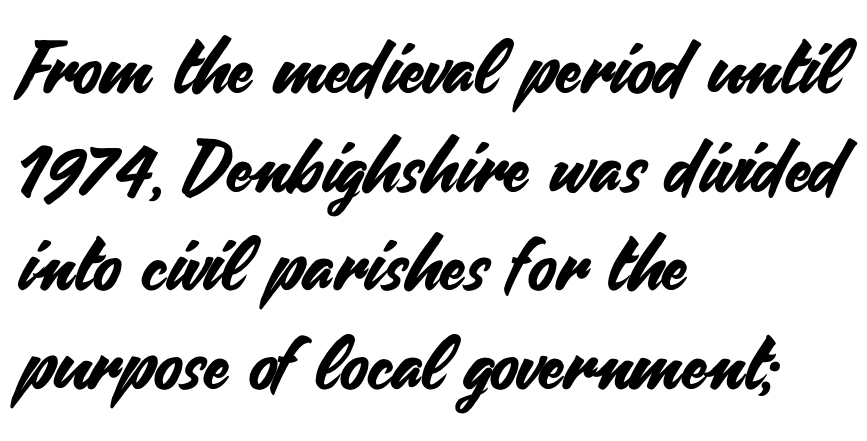
Q: Is the text italic (slanted)? A: Yes.
Q: Is the typeface a serif or a sans-serif typeface? A: Sans-serif.
Q: Is the text underlined? A: No.
Q: How is the paragraph aligned? A: Left-aligned.
Q: Is the spacing between letters normal or unusually wide? A: Normal.
Q: Is the spacing between lines tight, normal or loose? A: Normal.
Q: Width (condensed, normal, or wide)? A: Normal.
Q: Stroke contrast? A: Medium.
Q: x-height? A: Small.
Q: Monospaced? A: No.
